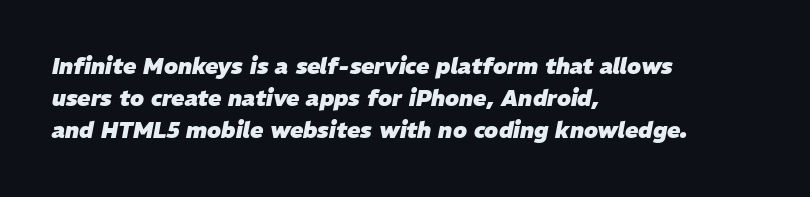
As a designer I'd log this as weight 700, bold. Each word holds together tightly as a unit, with standard inter-letter gaps. Whoever set this chose a conventional vertical rhythm. Emphasis-style slanted type is in use.
